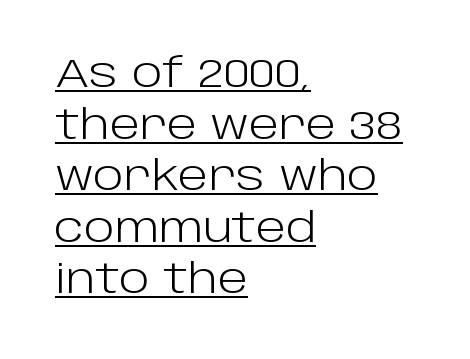
{"serif": "no", "italic": "no", "bold": "no", "weight": "light", "width": "normal", "stroke_contrast": "low", "x_height": "large", "monospaced": "no", "underline": "yes", "align": "left", "line_spacing": "normal", "line_spacing_ratio": 1.29, "letter_spacing": "normal", "letter_spacing_em": 0.0, "glyph_px": 40}
